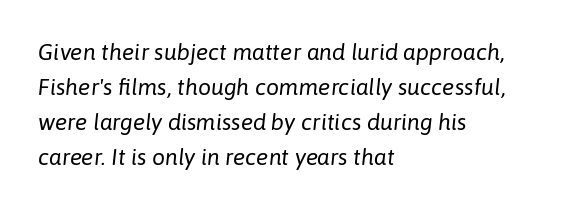
Is the letter spacing exaggerated? No — it looks like the ordinary default. Bare-footed words on every line. The face used here has a pronounced slope to its letters. Baseline-to-baseline distance is the conventional proportion of letter height. Nothing heavy about these letters — not bold at all.
